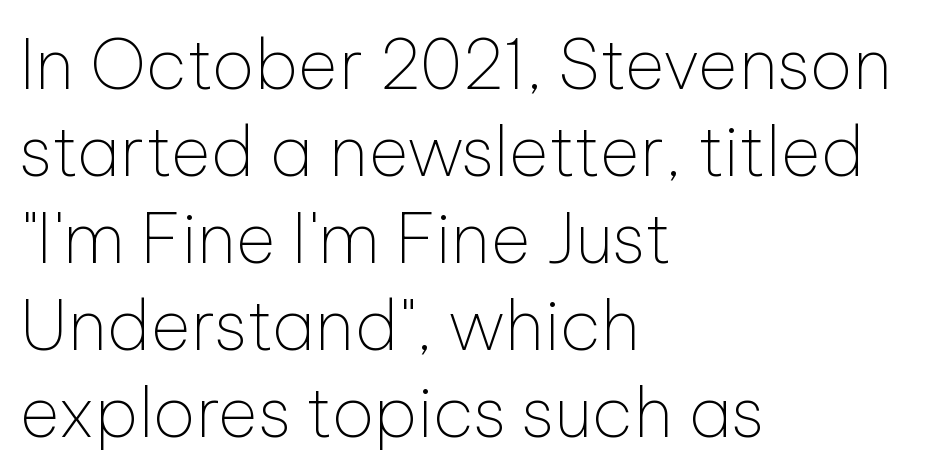
Q: Is the text bold? A: No.
Q: Is the text italic (slanted)? A: No, it is upright.
Q: Is the typeface a serif or a sans-serif typeface? A: Sans-serif.
Q: Is the text underlined? A: No.
Q: How is the paragraph aligned? A: Left-aligned.
Q: Is the spacing between letters normal or unusually wide? A: Normal.
Q: Is the spacing between lines tight, normal or loose? A: Normal.
Q: Width (condensed, normal, or wide)? A: Normal.
Q: Stroke contrast? A: Low.
Q: x-height? A: Medium.
Q: Monospaced? A: No.
